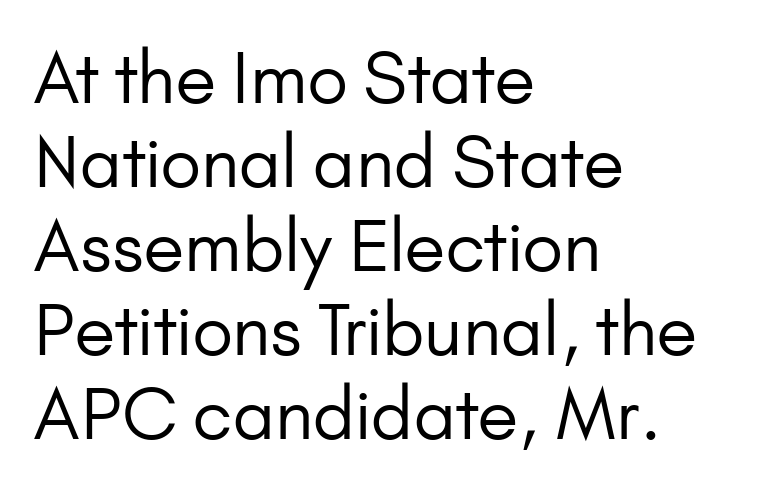
The image shows 70 px regular-weight sans-serif type, upright; set left-aligned, line spacing 1.2x, normal letter spacing, not underlined; low stroke contrast and a small x-height.
